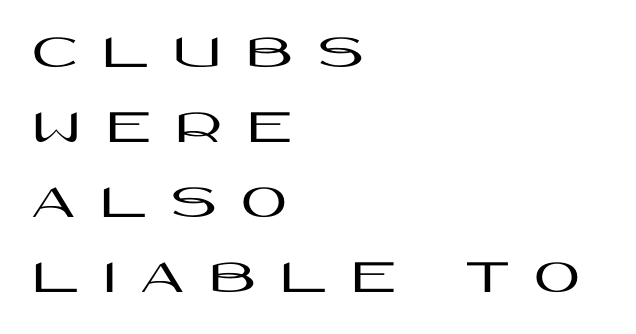
In terms of letterform style, serifs are entirely absent. Only glyphs here, with clear space below each row. The face used here is proportionally spaced, like ordinary book or web type. The tracking jumps out immediately: characters are airy and widely separated. Every row of glyphs begins at an identical x-position on the left.
